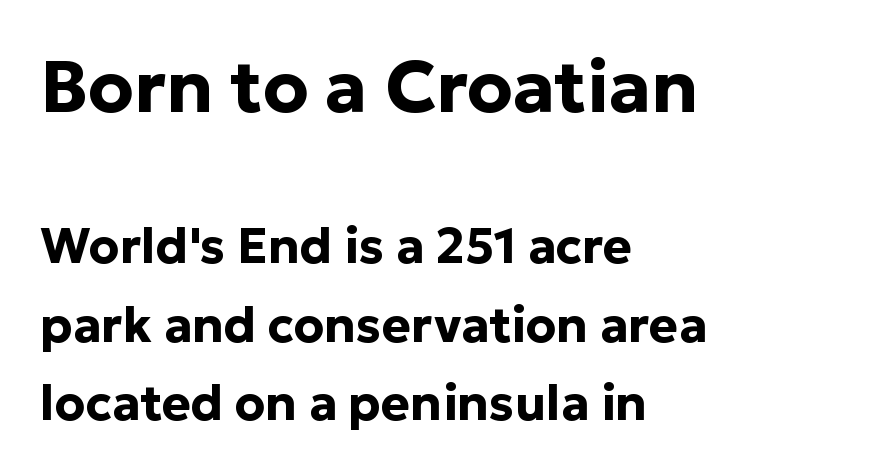
Q: Is the text bold? A: Yes.
Q: Is the text italic (slanted)? A: No, it is upright.
Q: Is the typeface a serif or a sans-serif typeface? A: Sans-serif.
Q: Is the text underlined? A: No.
Q: How is the paragraph aligned? A: Left-aligned.
Q: Is the spacing between letters normal or unusually wide? A: Normal.
Q: Is the spacing between lines tight, normal or loose? A: Normal.
Q: Which block of text is set in a larger size, the first (top) or the second (bottom)? A: The first (top) one.
Q: Width (condensed, normal, or wide)? A: Normal.
Q: Stroke contrast? A: Low.
Q: x-height? A: Medium.
Q: Monospaced? A: No.
